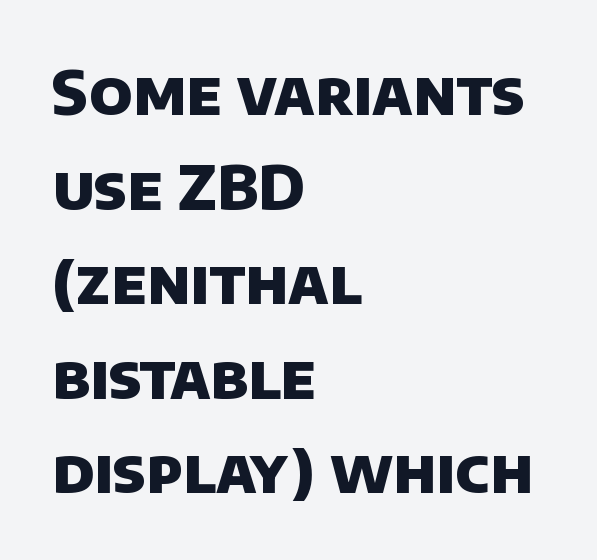
Q: Is the text bold? A: Yes.
Q: Is the typeface a serif or a sans-serif typeface? A: Sans-serif.
Q: Is the text underlined? A: No.
Q: How is the paragraph aligned? A: Left-aligned.
Q: Is the spacing between letters normal or unusually wide? A: Normal.
Q: Is the spacing between lines tight, normal or loose? A: Normal.
Q: Width (condensed, normal, or wide)? A: Normal.
Q: Stroke contrast? A: Low.
Q: x-height? A: Large.
Q: Monospaced? A: No.
